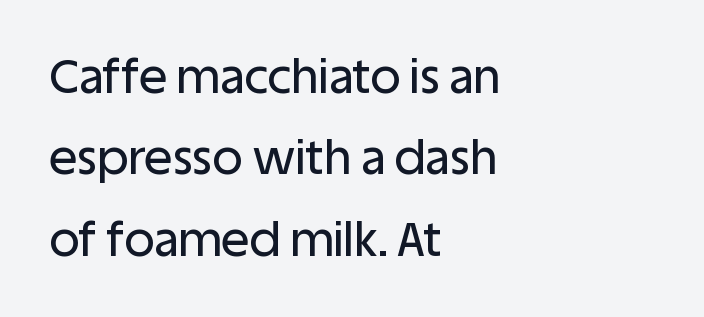
{"serif": "no", "italic": "no", "width": "normal", "stroke_contrast": "low", "x_height": "large", "monospaced": "no", "underline": "no", "align": "left", "line_spacing_ratio": 1.73, "letter_spacing": "normal", "letter_spacing_em": 0.0, "glyph_px": 47}
